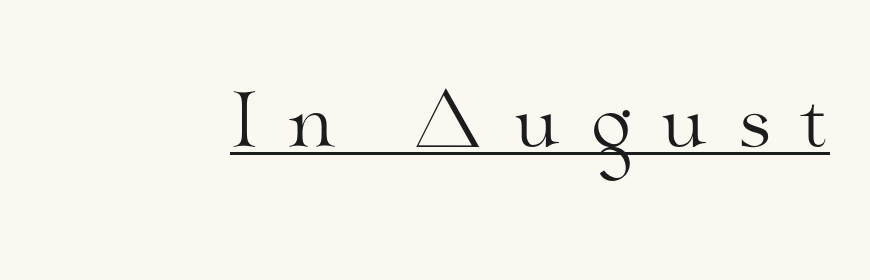
You could not count columns in this text — the font is proportionally spaced. Counters stay open thanks to moderate or lighter strokes. Do the letters lean? They stand straight. Check where the strokes stop: tiny serifs finish them off. Look at the tracking — it's clearly loosened, letters drifting apart.
